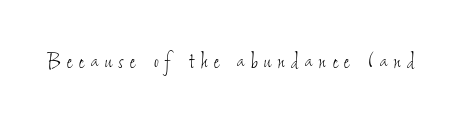
The image shows 26 px text type; set unusually wide letter spacing (+0.26 em), not underlined.
